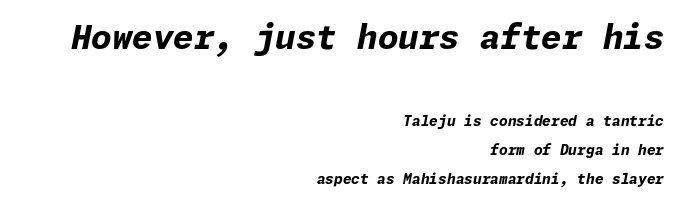
Q: Is the text bold? A: Yes.
Q: Is the text italic (slanted)? A: Yes, it leans right by about 11 degrees.
Q: Is the text underlined? A: No.
Q: How is the paragraph aligned? A: Right-aligned.
Q: Is the spacing between letters normal or unusually wide? A: Normal.
Q: Is the spacing between lines tight, normal or loose? A: Loose.
Q: Which block of text is set in a larger size, the first (top) or the second (bottom)? A: The first (top) one.
Q: Width (condensed, normal, or wide)? A: Normal.
Q: Stroke contrast? A: Low.
Q: x-height? A: Medium.
